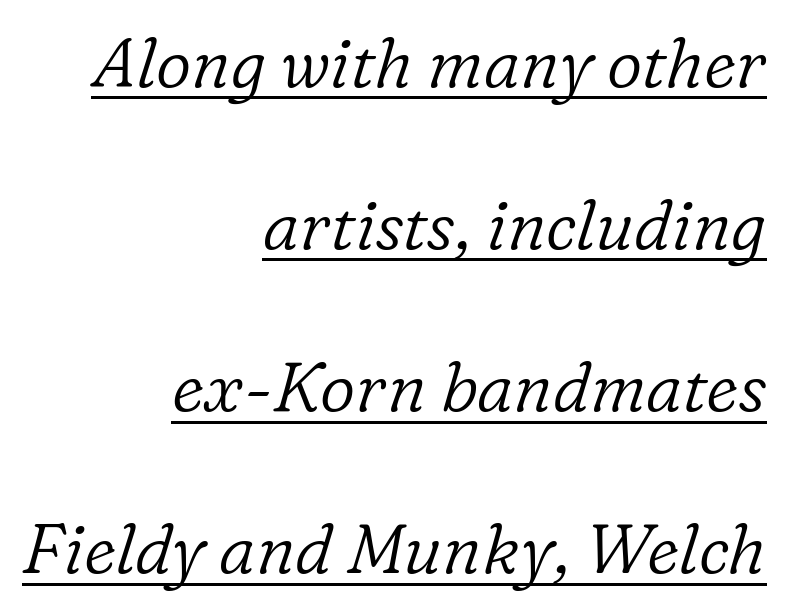
Note the varied advance widths — an 'i' is clearly narrower than an 'm'. There is no visible air inserted between adjacent glyphs. Check the space under the baseline: a stroke is drawn there. The cut favours lightness, reaching ordinary text weight at its darkest. There's an unmistakable incline to the writing here.
